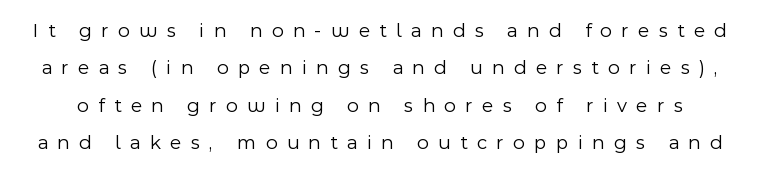
{"italic": "no", "bold": "no", "underline": "no", "line_spacing_ratio": 1.87, "letter_spacing": "wide", "letter_spacing_em": 0.47, "glyph_px": 20}
